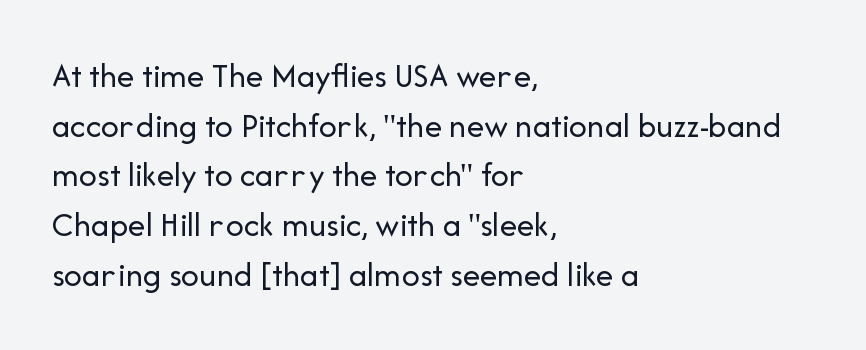
Q: Is the text bold? A: No.
Q: Is the text italic (slanted)? A: No, it is upright.
Q: Is the typeface a serif or a sans-serif typeface? A: Sans-serif.
Q: Is the text underlined? A: No.
Q: How is the paragraph aligned? A: Left-aligned.
Q: Is the spacing between letters normal or unusually wide? A: Normal.
Q: Is the spacing between lines tight, normal or loose? A: Normal.
Q: Width (condensed, normal, or wide)? A: Normal.
Q: Stroke contrast? A: Low.
Q: x-height? A: Medium.
Q: Monospaced? A: No.
